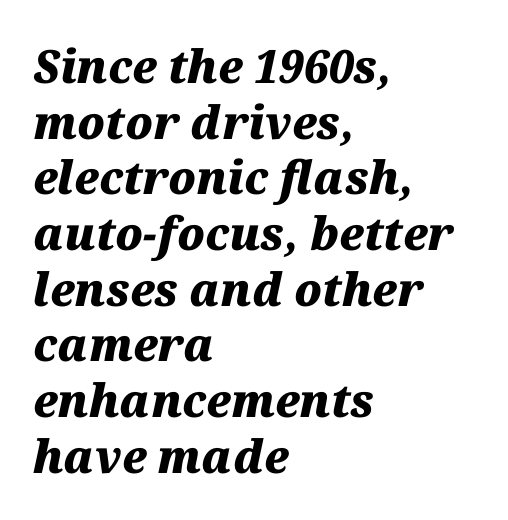
The image shows 46 px heavy type, italic (leaning right); set left-aligned, line spacing 1.21x, normal letter spacing, not underlined; medium stroke contrast and a medium x-height.
